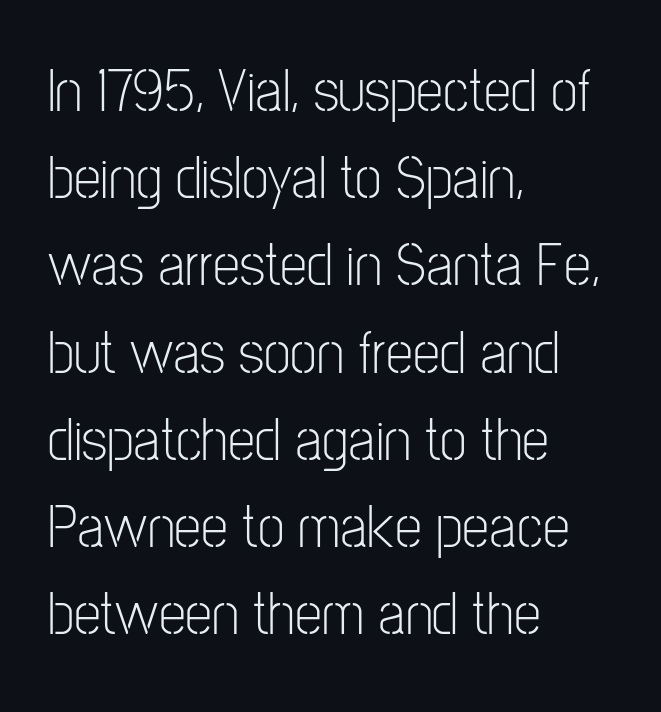
Q: Is the text bold? A: No.
Q: Is the text italic (slanted)? A: No, it is upright.
Q: Is the typeface a serif or a sans-serif typeface? A: Sans-serif.
Q: Is the text underlined? A: No.
Q: How is the paragraph aligned? A: Left-aligned.
Q: Is the spacing between letters normal or unusually wide? A: Normal.
Q: Is the spacing between lines tight, normal or loose? A: Normal.
Q: Width (condensed, normal, or wide)? A: Condensed.
Q: Stroke contrast? A: Low.
Q: x-height? A: Medium.
Q: Monospaced? A: No.
